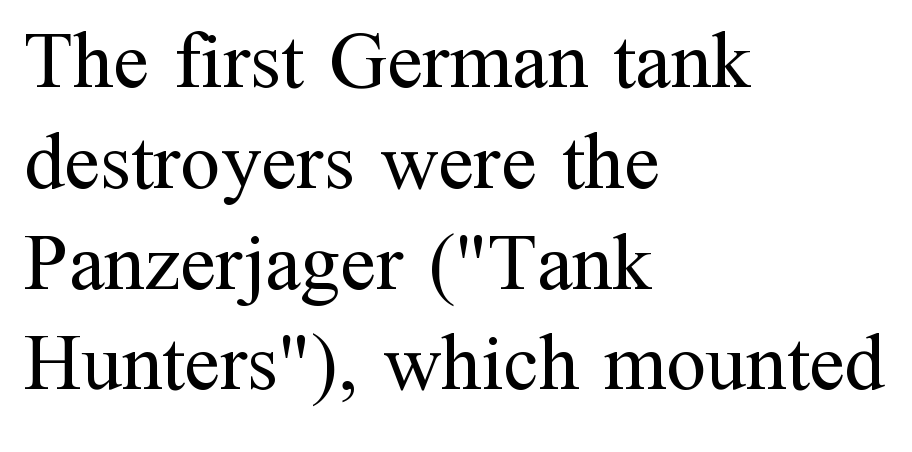
{"serif": "yes", "italic": "no", "bold": "no", "weight": "regular", "width": "normal", "stroke_contrast": "medium", "x_height": "medium", "monospaced": "no", "underline": "no", "align": "left", "line_spacing": "normal", "line_spacing_ratio": 1.26, "letter_spacing": "normal", "letter_spacing_em": 0.0, "glyph_px": 80}
